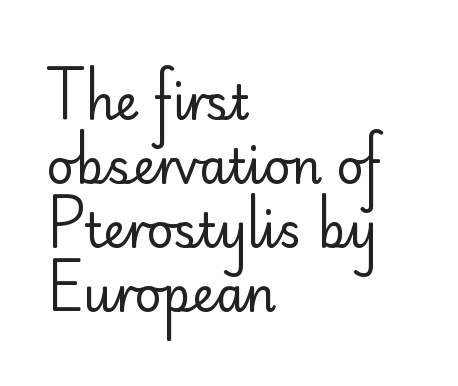
Standard letterfit; no display-style spreading of the glyphs. This is not heavy type; no bold has been used. Stroke terminals: plain, sans-serif. This sample has the flowing, uneven cadence of proportional lettering. If you drew a ruler down the left edge, every line would touch it. Descenders are the only things crossing below the line.
